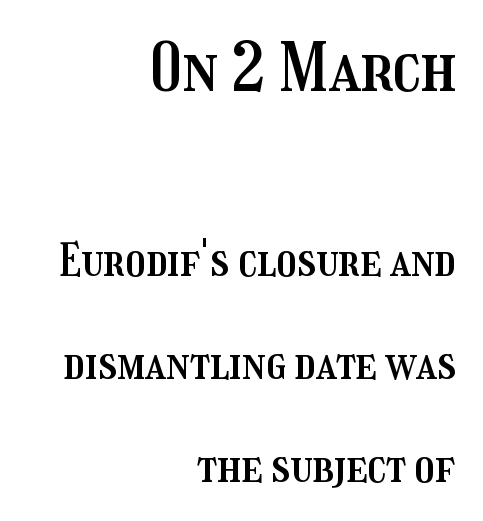
Q: Is the text italic (slanted)? A: No, it is upright.
Q: Is the text underlined? A: No.
Q: How is the paragraph aligned? A: Right-aligned.
Q: Is the spacing between letters normal or unusually wide? A: Normal.
Q: Is the spacing between lines tight, normal or loose? A: Loose.
Q: Which block of text is set in a larger size, the first (top) or the second (bottom)? A: The first (top) one.
Q: Width (condensed, normal, or wide)? A: Condensed.
Q: Stroke contrast? A: Medium.
Q: x-height? A: Medium.
Q: Monospaced? A: No.
